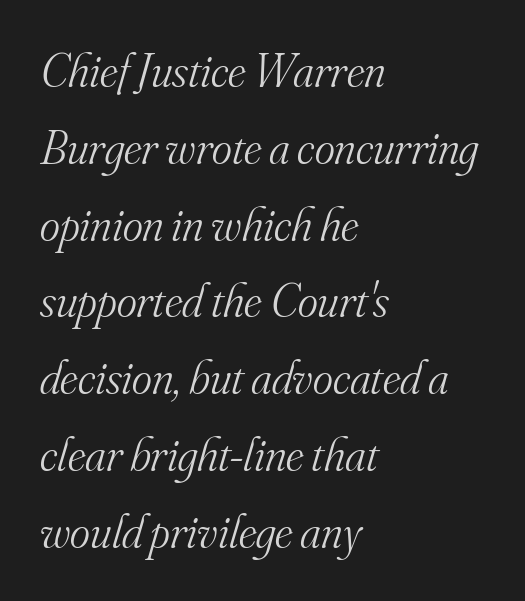
{"serif": "yes", "italic": "yes", "lean": "right", "slant_degrees": 16, "bold": "no", "weight": "light", "width": "normal", "stroke_contrast": "medium", "x_height": "small", "monospaced": "no", "underline": "no", "align": "left", "line_spacing": "normal", "line_spacing_ratio": 1.6, "letter_spacing": "normal", "letter_spacing_em": 0.0, "glyph_px": 48}
